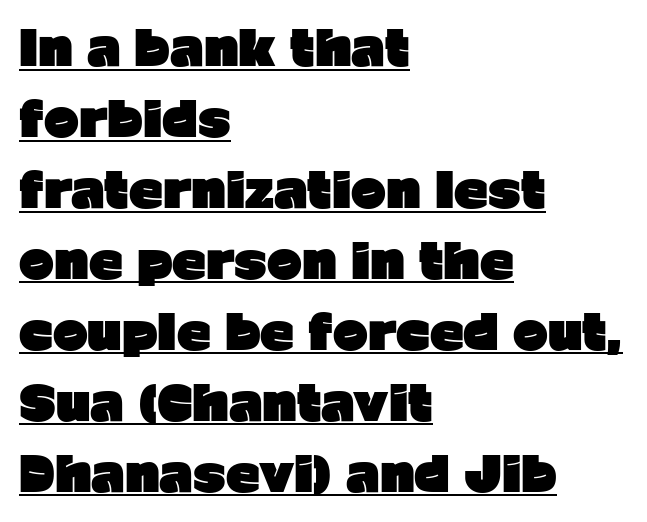
Classification — sans serif. Here the designer chose a conventional face with non-uniform glyph widths. No italicization has been applied; the sample stays upright. Does a line run under the words? Yes, clearly. The typesetting leans heavy: a genuine bold. Reading down the column, the eye jumps a familiar distance to each next line.
